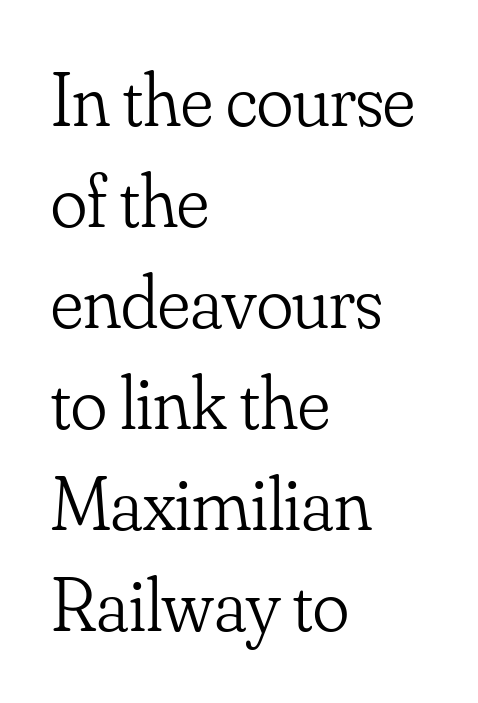
Q: Is the text bold? A: No.
Q: Is the text italic (slanted)? A: No, it is upright.
Q: Is the typeface a serif or a sans-serif typeface? A: Serif.
Q: Is the text underlined? A: No.
Q: How is the paragraph aligned? A: Left-aligned.
Q: Is the spacing between letters normal or unusually wide? A: Normal.
Q: Is the spacing between lines tight, normal or loose? A: Normal.
Q: Width (condensed, normal, or wide)? A: Normal.
Q: Stroke contrast? A: Low.
Q: x-height? A: Small.
Q: Monospaced? A: No.
